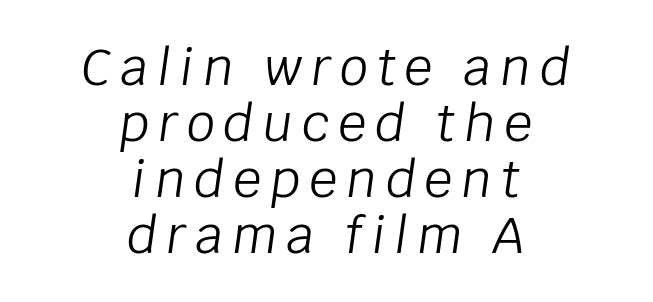
{"italic": "yes", "lean": "right", "slant_degrees": 8, "bold": "no", "weight": "light", "width": "normal", "stroke_contrast": "low", "x_height": "large", "monospaced": "no", "underline": "no", "align": "center", "line_spacing": "tight", "line_spacing_ratio": 1.12, "glyph_px": 50}
